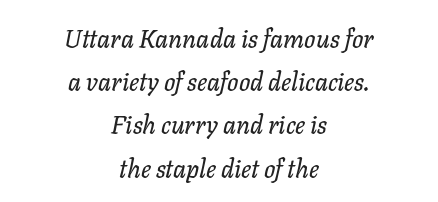
The image shows 25 px text type, italic (leaning right); set centered, line spacing 1.73x, normal letter spacing, not underlined.
